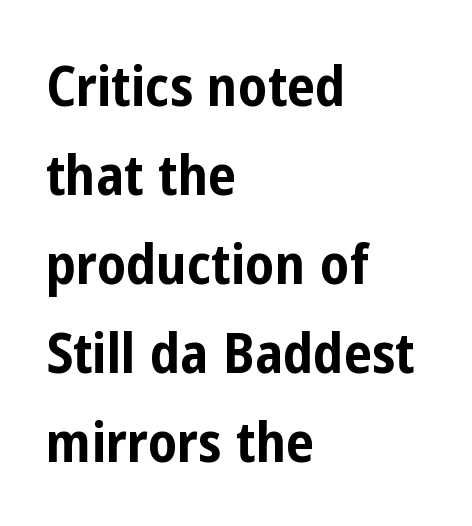
Q: Is the text bold? A: Yes.
Q: Is the text italic (slanted)? A: No, it is upright.
Q: Is the typeface a serif or a sans-serif typeface? A: Sans-serif.
Q: Is the text underlined? A: No.
Q: How is the paragraph aligned? A: Left-aligned.
Q: Is the spacing between letters normal or unusually wide? A: Normal.
Q: Is the spacing between lines tight, normal or loose? A: Normal.
Q: Width (condensed, normal, or wide)? A: Condensed.
Q: Stroke contrast? A: Low.
Q: x-height? A: Medium.
Q: Monospaced? A: No.
